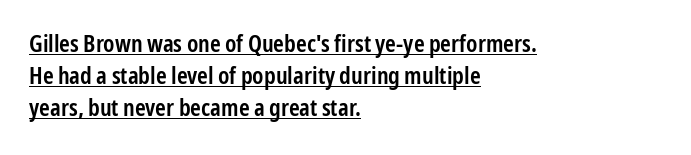
The image shows 24 px text type, upright; set left-aligned, normal line spacing (1.33x), normal letter spacing, underlined.
